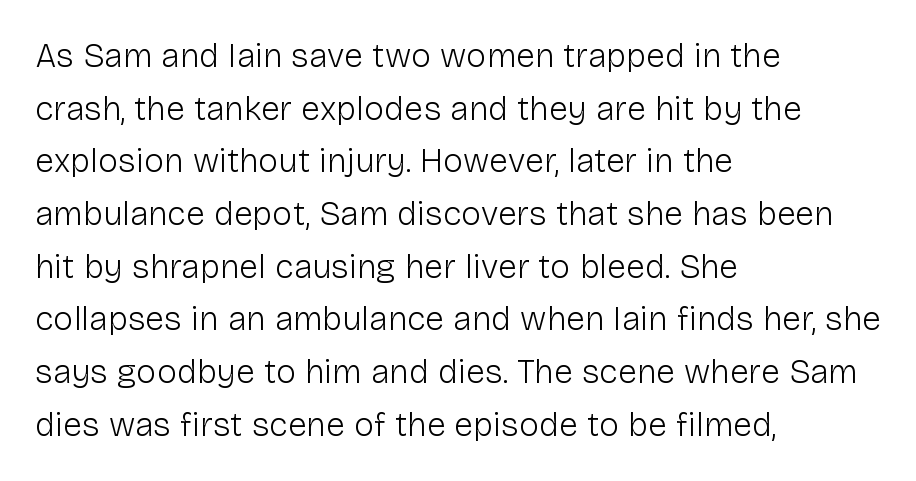
Q: Is the text bold? A: No.
Q: Is the text italic (slanted)? A: No, it is upright.
Q: Is the typeface a serif or a sans-serif typeface? A: Sans-serif.
Q: Is the text underlined? A: No.
Q: How is the paragraph aligned? A: Left-aligned.
Q: Is the spacing between letters normal or unusually wide? A: Normal.
Q: Is the spacing between lines tight, normal or loose? A: Normal.
Q: Width (condensed, normal, or wide)? A: Normal.
Q: Stroke contrast? A: Low.
Q: x-height? A: Medium.
Q: Monospaced? A: No.
